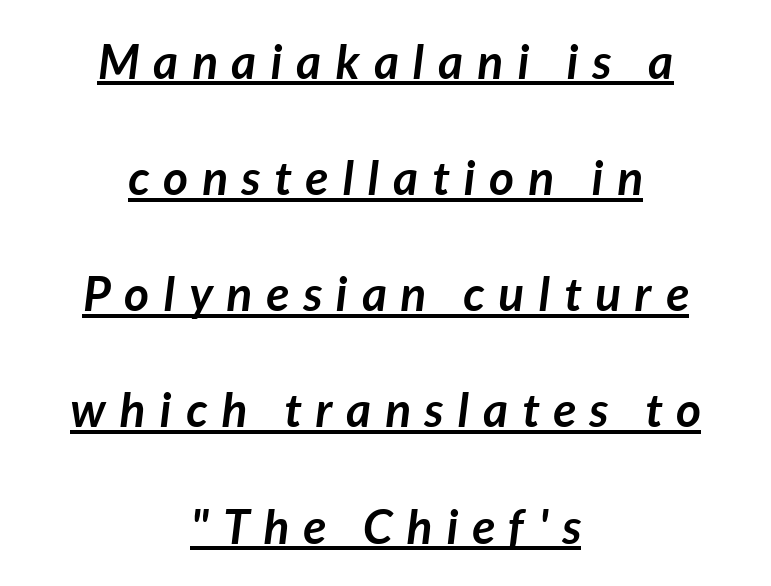
Q: Is the text bold? A: Yes.
Q: Is the text italic (slanted)? A: Yes, it leans right by about 7 degrees.
Q: Is the text underlined? A: Yes.
Q: How is the paragraph aligned? A: Centered.
Q: Is the spacing between letters normal or unusually wide? A: Unusually wide.
Q: Is the spacing between lines tight, normal or loose? A: Loose.
Q: Width (condensed, normal, or wide)? A: Normal.
Q: Stroke contrast? A: Low.
Q: x-height? A: Medium.
Q: Monospaced? A: No.
